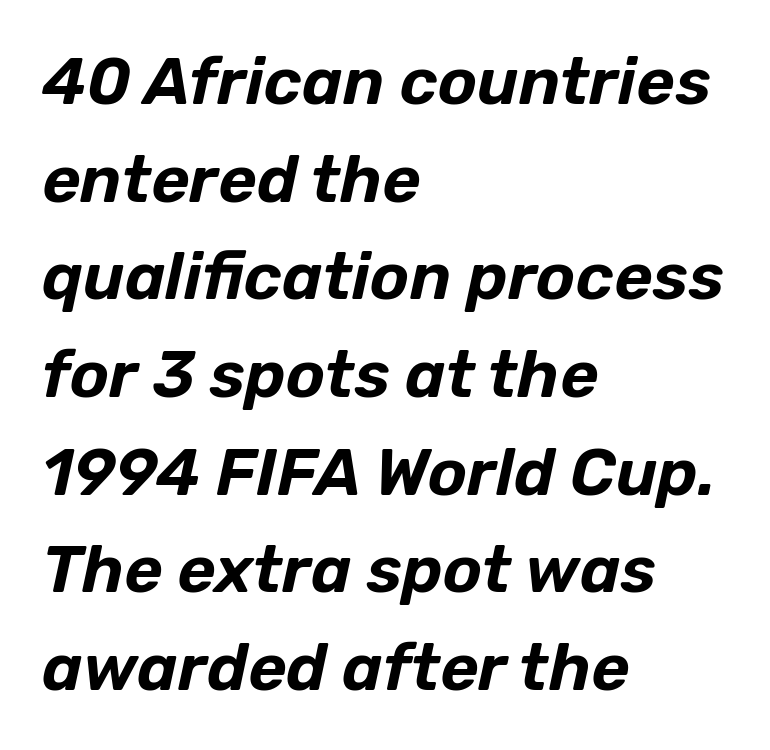
Q: Is the text italic (slanted)? A: Yes, it leans right by about 12 degrees.
Q: Is the text underlined? A: No.
Q: How is the paragraph aligned? A: Left-aligned.
Q: Is the spacing between letters normal or unusually wide? A: Normal.
Q: Is the spacing between lines tight, normal or loose? A: Normal.
Q: Width (condensed, normal, or wide)? A: Normal.
Q: Stroke contrast? A: Low.
Q: x-height? A: Medium.
Q: Monospaced? A: No.
